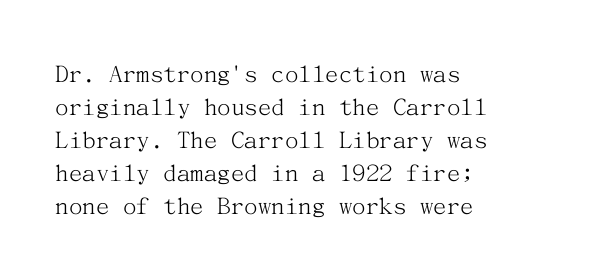
The image shows 27 px text type, upright; set left-aligned, line spacing 1.22x, normal letter spacing, not underlined.
